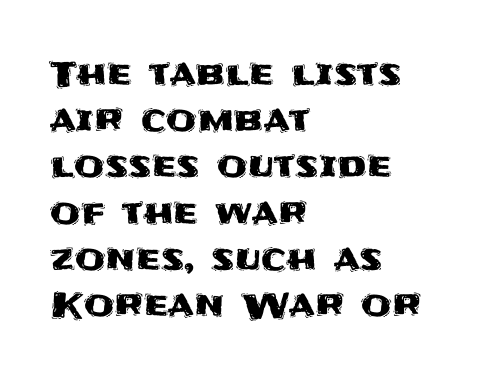
{"serif": "no", "italic": "no", "width": "normal", "stroke_contrast": "medium", "x_height": "large", "monospaced": "no", "underline": "no", "align": "left", "line_spacing": "normal", "line_spacing_ratio": 1.32, "letter_spacing": "normal", "letter_spacing_em": 0.0, "glyph_px": 35}
